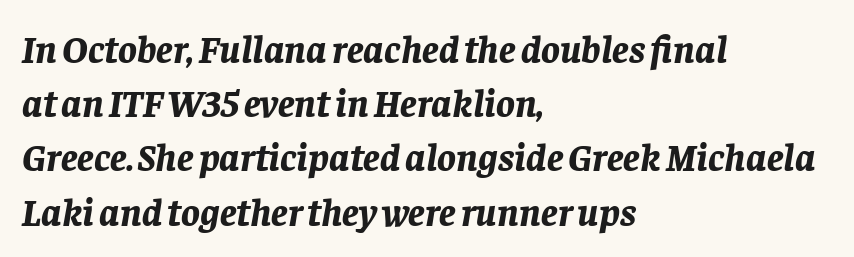
The image shows 39 px bold type, italic (leaning right); set left-aligned, normal line spacing (1.39x), normal letter spacing, not underlined; low stroke contrast and a large x-height.
